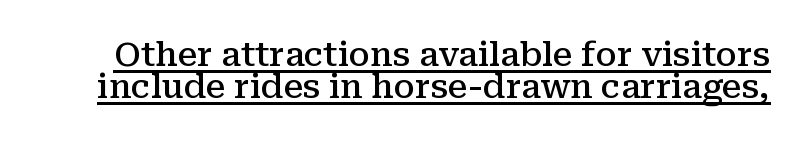
Q: Is the text bold? A: Semi-bold.
Q: Is the text italic (slanted)? A: No, it is upright.
Q: Is the typeface a serif or a sans-serif typeface? A: Serif.
Q: Is the text underlined? A: Yes.
Q: Is the spacing between letters normal or unusually wide? A: Normal.
Q: Is the spacing between lines tight, normal or loose? A: Tight.
Q: Width (condensed, normal, or wide)? A: Normal.
Q: Stroke contrast? A: Medium.
Q: x-height? A: Medium.
Q: Monospaced? A: No.
